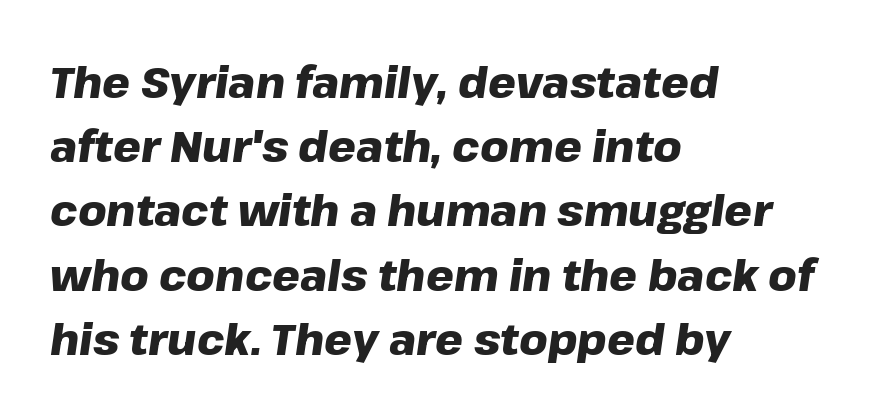
Heavy, bold letterforms. The typography opts for an oblique posture over an upright one. Horizontal bands of white between lines are of average thickness. Letter spacing: default. Beneath every word, the page is bare.
